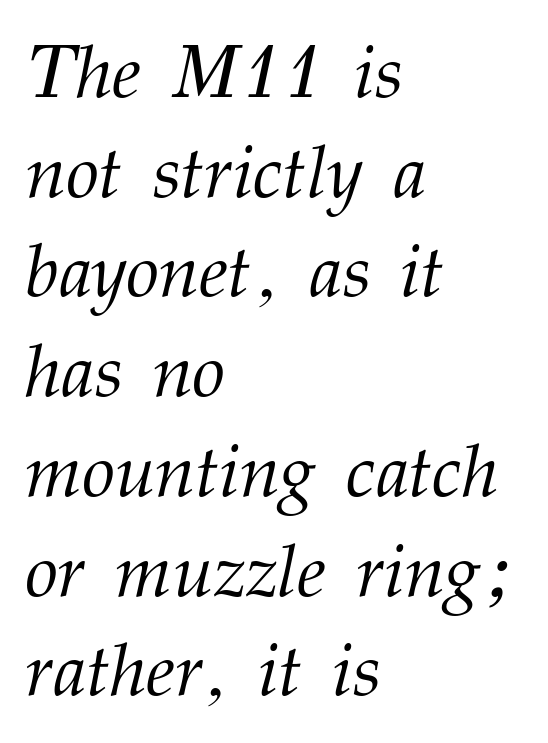
The gaps between neighbouring characters are ordinary and unremarkable. Just letters on the line, the space beneath them empty. This rendering employs a face with finishing strokes, i.e., a serif. Think of a printed novel: that variable character pitch is what you see here. Baseline-to-baseline distance is the conventional proportion of letter height.
